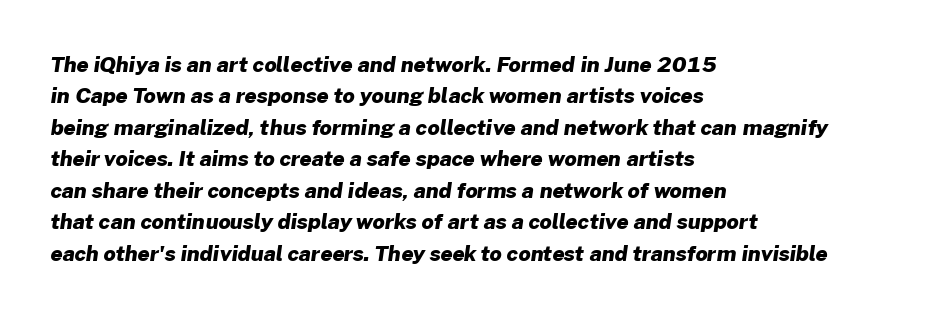
{"bold": "yes", "underline": "no", "align": "left", "line_spacing": "normal", "line_spacing_ratio": 1.5, "letter_spacing": "normal", "letter_spacing_em": 0.0, "glyph_px": 21}
